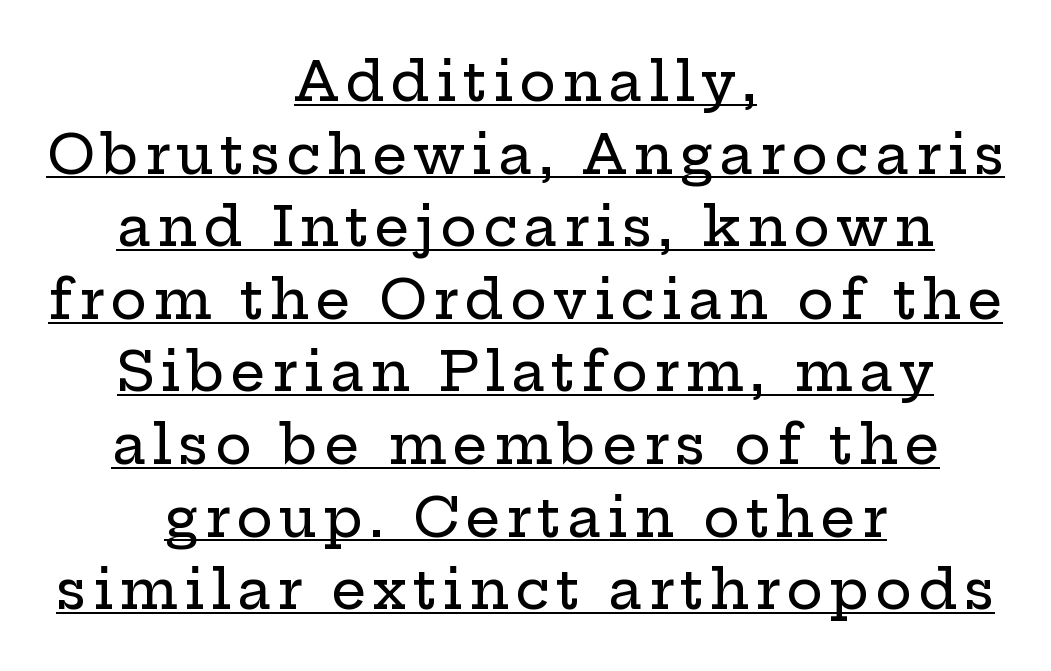
This is roman type, the default non-slanted kind. Notice how the passage keeps no hard edge, just a central spine. Yep, those are serifs on the letters. One glance says typical: line gaps are just what's usual. The specimen includes a rule beneath the text block's lines. Here the designer chose a conventional face with non-uniform glyph widths.
